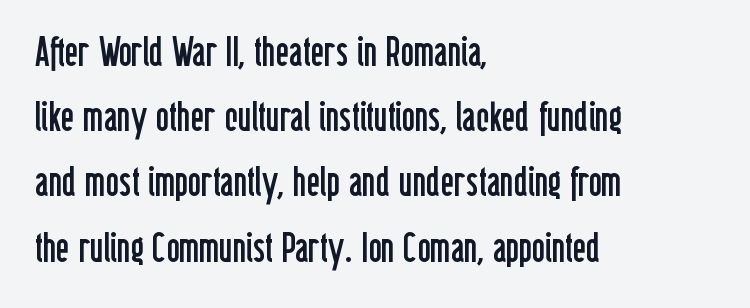
{"serif": "no", "italic": "no", "bold": "no", "weight": "regular", "width": "condensed", "stroke_contrast": "low", "x_height": "medium", "monospaced": "no", "underline": "no", "align": "left", "line_spacing": "normal", "line_spacing_ratio": 1.59, "letter_spacing": "normal", "letter_spacing_em": 0.0, "glyph_px": 41}
